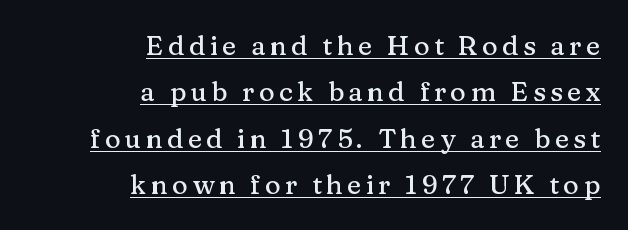
The image shows 27 px text type, upright; set right-aligned, line spacing 1.72x, underlined.
